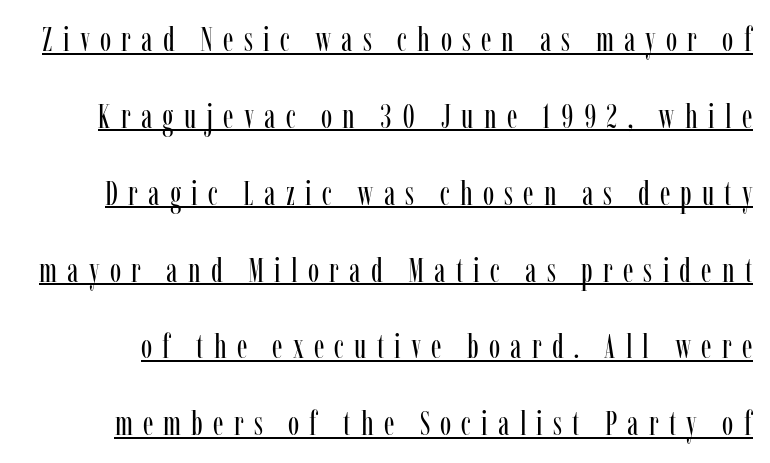
{"serif": "yes", "italic": "no", "bold": "no", "weight": "regular", "width": "condensed", "stroke_contrast": "low", "x_height": "medium", "monospaced": "no", "underline": "yes", "line_spacing": "loose", "line_spacing_ratio": 2.26, "letter_spacing": "wide", "letter_spacing_em": 0.3, "glyph_px": 34}
